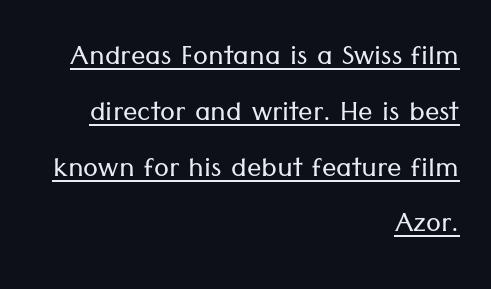
{"serif": "no", "italic": "no", "bold": "no", "weight": "light", "width": "normal", "stroke_contrast": "low", "x_height": "medium", "monospaced": "no", "underline": "yes", "align": "right", "line_spacing": "normal", "line_spacing_ratio": 1.55, "letter_spacing": "normal", "letter_spacing_em": 0.0, "glyph_px": 36}
